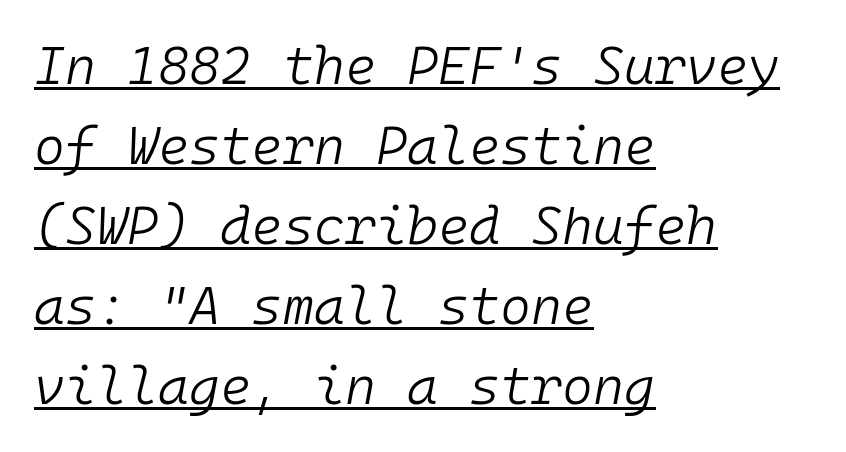
The lines are quadded left. The vertical gap from one line to the next is medium. Weight: regular or lighter. These characters rest on top of a visible drawn line. The face used here is monospaced, like something from a code editor. Inter-character spacing is left at the font's built-in metrics.
